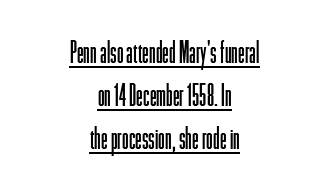
The lettering holds an erect, upright posture throughout. Neither beginnings nor endings align; midpoints do. Does a line run under the words? Yes, clearly. The passage shown is typed in a proportional face where columns would drift.
